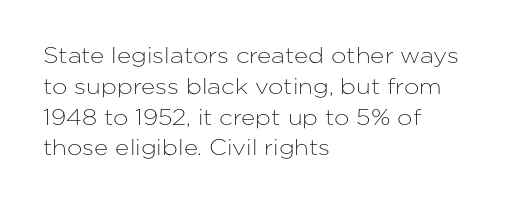
A classic flush-left, rag-right setting is used for this passage. Rendered with straight, roman letterforms. The rendering uses a moderate line-height, typical for paragraphs. In terms of letterspacing, this is plain default setting.
